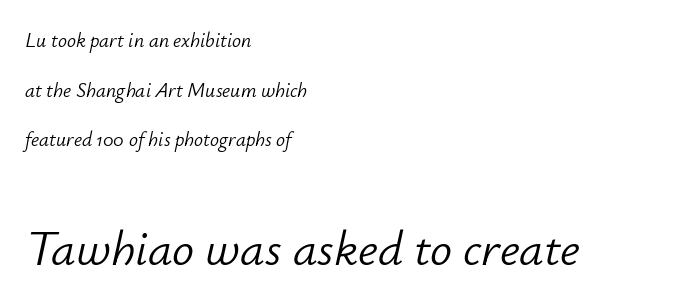
The image shows 49 px light type, italic (leaning right); set left-aligned, loose line spacing (2.48x), normal letter spacing, not underlined; the second (bottom) block is 2.45x larger; low stroke contrast and a small x-height.
